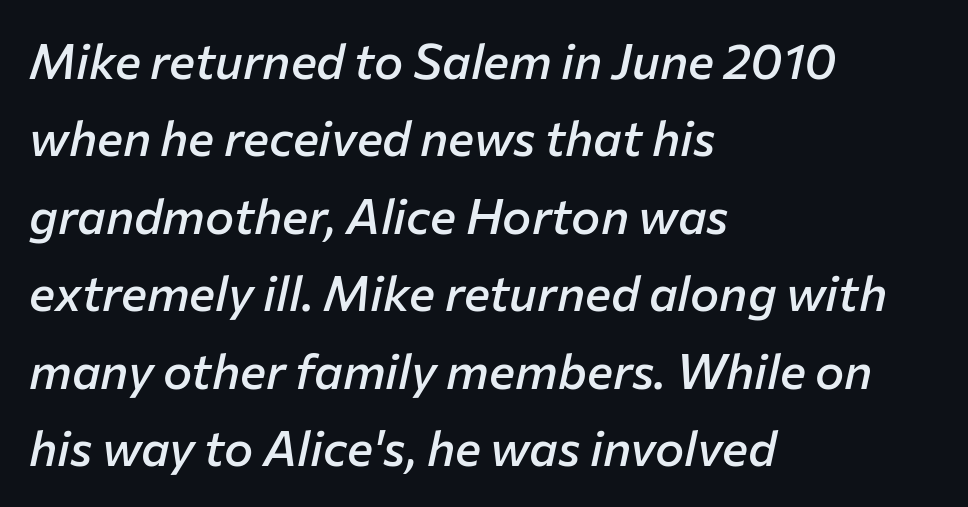
The letters are slanted; this is an italic face. Compared with a centered layout, this one pins lines to the left instead. Observe the ordinary spacing: letters are neighbours, not strangers. The letters advance in unequal steps, a hallmark of proportional type.
